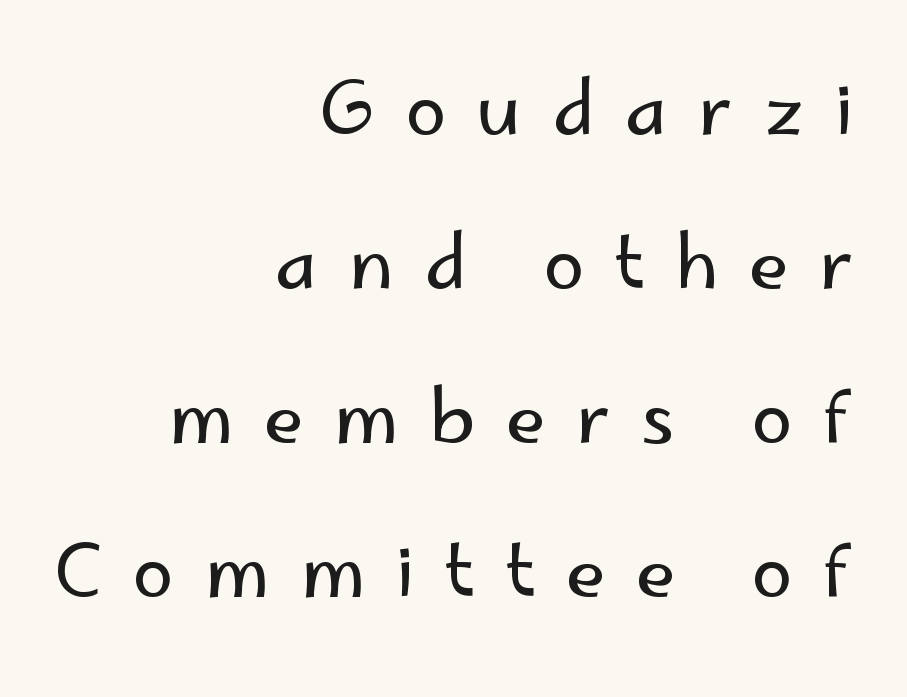
The image shows 73 px regular-weight sans-serif type, upright; set right-aligned, loose line spacing (2.11x), unusually wide letter spacing (+0.42 em), not underlined; low stroke contrast and a small x-height.
